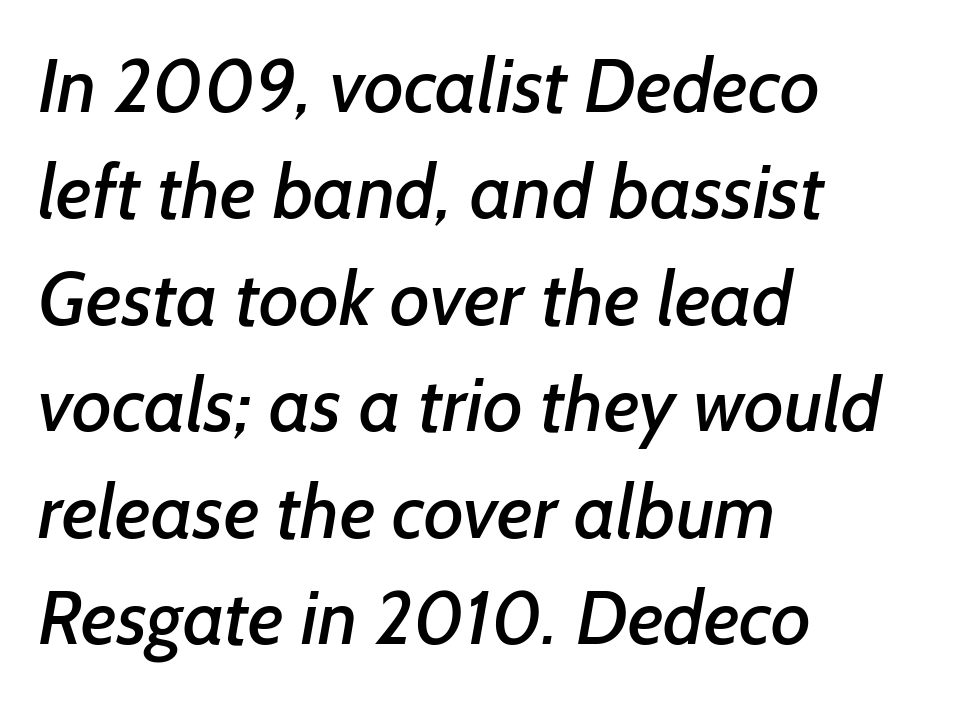
Q: Is the typeface a serif or a sans-serif typeface? A: Sans-serif.
Q: Is the text underlined? A: No.
Q: How is the paragraph aligned? A: Left-aligned.
Q: Is the spacing between letters normal or unusually wide? A: Normal.
Q: Is the spacing between lines tight, normal or loose? A: Normal.
Q: Width (condensed, normal, or wide)? A: Normal.
Q: Stroke contrast? A: Low.
Q: x-height? A: Medium.
Q: Monospaced? A: No.
